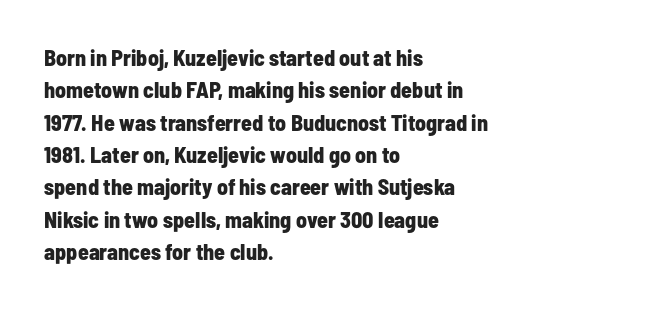
The image shows 22 px bold type, upright; set left-aligned, normal line spacing (1.47x), normal letter spacing, not underlined.
